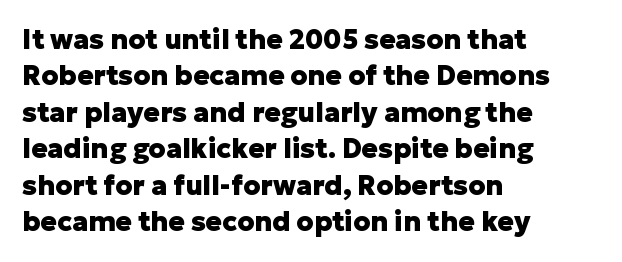
{"italic": "no", "bold": "yes", "underline": "no", "align": "left", "line_spacing": "normal", "line_spacing_ratio": 1.35, "letter_spacing": "normal", "letter_spacing_em": 0.0, "glyph_px": 27}
